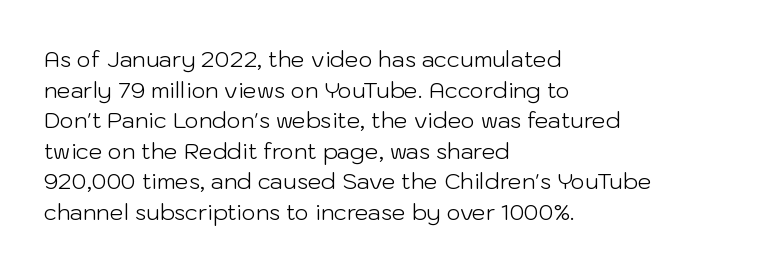
Here the glyphs are tracked normally, forming tight word shapes. This sample keeps an unexceptional amount of space between lines. Every character sits straight up, as roman type does. Each stroke keeps to a modest, everyday thickness or less. This rendering uses left alignment, leaving the right contour irregular. Descenders are the only things crossing below the line.
